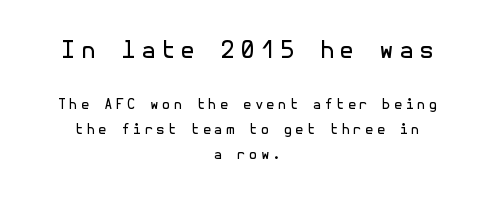
Weight: not bold — regular or lighter. These lines were composed using upright roman letters. Horizontally, the lines are justified to the midpoint only. If you squint, the top block still reads clearly — it's the larger of the two. Rule under the text: the space is simply empty.
